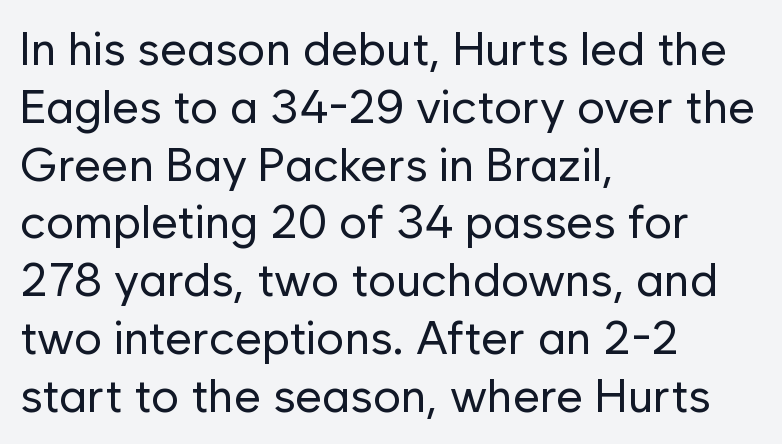
{"serif": "no", "italic": "no", "bold": "no", "weight": "regular", "width": "normal", "stroke_contrast": "low", "x_height": "medium", "monospaced": "no", "underline": "no", "align": "left", "line_spacing_ratio": 1.23, "letter_spacing": "normal", "letter_spacing_em": 0.0, "glyph_px": 47}
